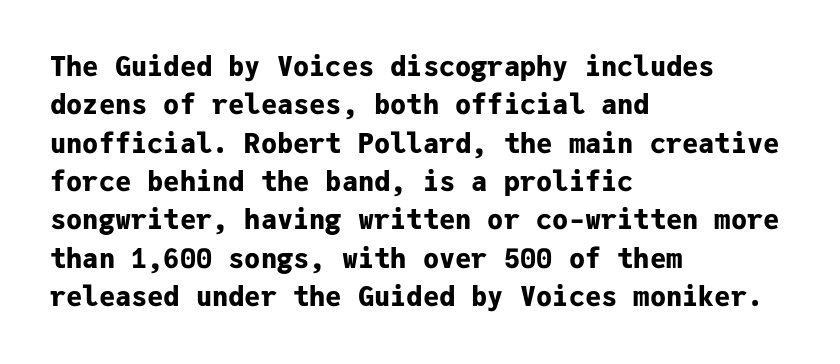
The image shows 27 px bold type, upright; set left-aligned, normal line spacing (1.42x), normal letter spacing, not underlined.
